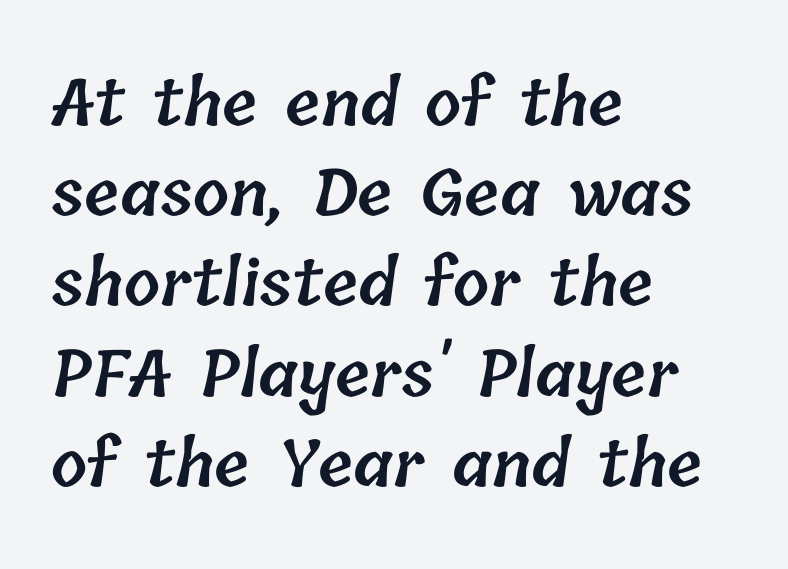
{"bold": "semi", "weight": "semibold", "width": "normal", "stroke_contrast": "low", "x_height": "medium", "monospaced": "no", "underline": "no", "align": "left", "line_spacing": "normal", "line_spacing_ratio": 1.41, "letter_spacing": "normal", "letter_spacing_em": 0.0, "glyph_px": 64}
